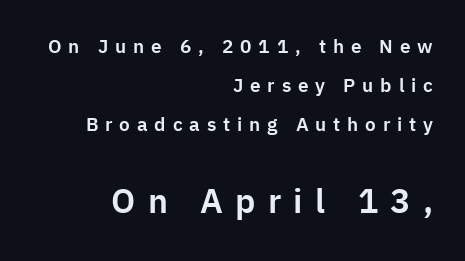
The image shows 34 px sans-serif type, upright; set right-aligned, loose line spacing (2.05x), unusually wide letter spacing (+0.36 em), not underlined; the second (bottom) block is 1.79x larger; low stroke contrast and a medium x-height.
